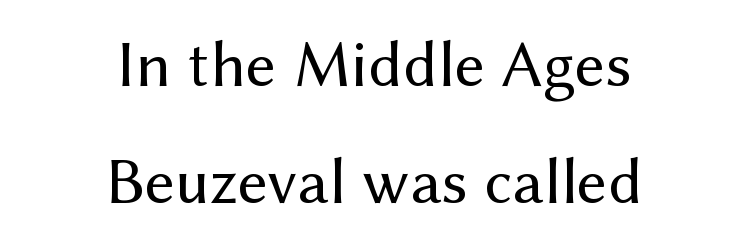
The image shows 66 px regular-weight sans-serif type, upright; set centered, line spacing 1.77x, normal letter spacing, not underlined; medium stroke contrast and a medium x-height.
